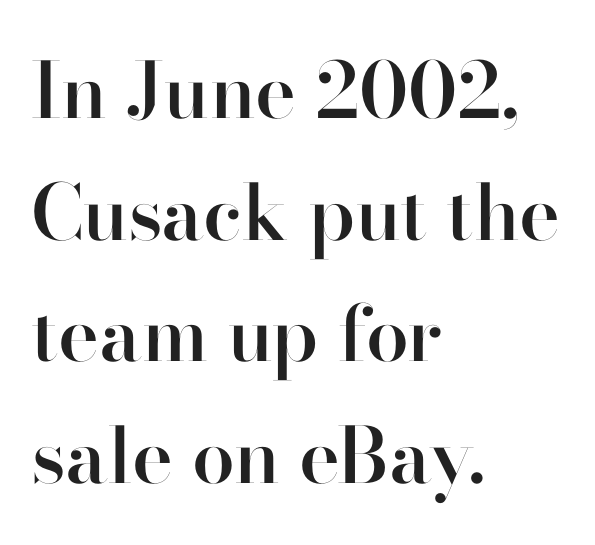
The image shows 77 px semibold sans-serif type, upright; set left-aligned, normal line spacing (1.58x), normal letter spacing, not underlined; high stroke contrast and a small x-height.
